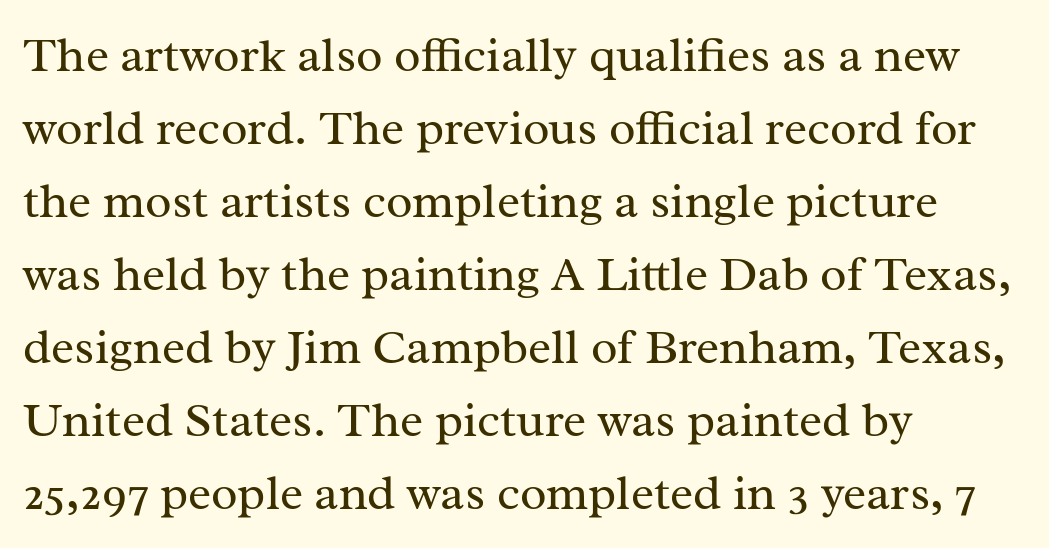
The image shows 49 px regular-weight serif type, upright; set left-aligned, normal line spacing (1.49x), normal letter spacing, not underlined; medium stroke contrast and a medium x-height.
